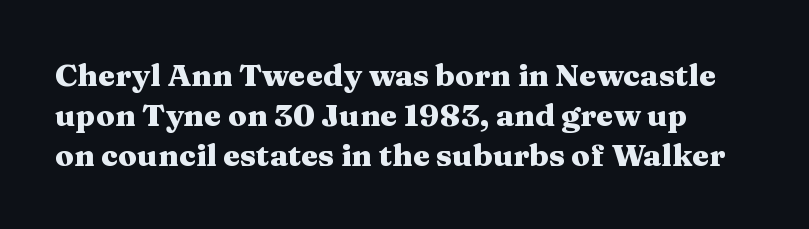
What kind of face is this? One with serifs. Underline: absent. On the weight axis this lands at bold, roughly 700. This is the regular roman posture of the typeface. This rendering leaves character spacing at its baseline value.
